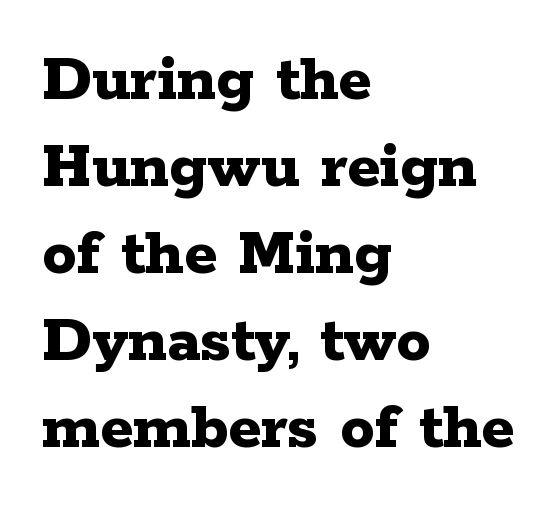
Q: Is the text bold? A: Yes.
Q: Is the text italic (slanted)? A: No, it is upright.
Q: Is the typeface a serif or a sans-serif typeface? A: Serif.
Q: Is the text underlined? A: No.
Q: How is the paragraph aligned? A: Left-aligned.
Q: Is the spacing between letters normal or unusually wide? A: Normal.
Q: Is the spacing between lines tight, normal or loose? A: Normal.
Q: Width (condensed, normal, or wide)? A: Wide.
Q: Stroke contrast? A: Low.
Q: x-height? A: Medium.
Q: Monospaced? A: No.
